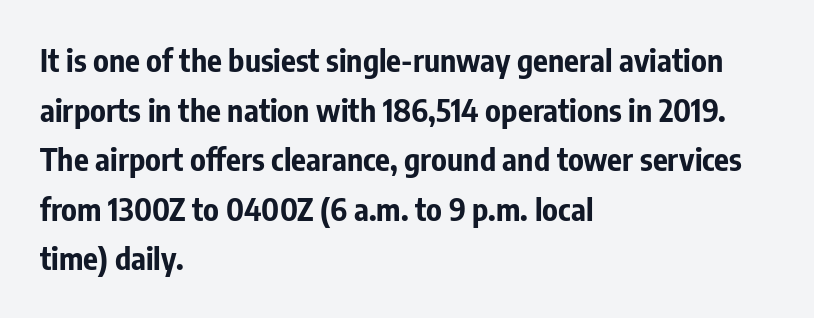
Look at the bottom of the vertical strokes: they stop flat, with no serifs. No italicization has been applied; the sample stays upright. A student would call this left alignment; a typographer would say flush left, rag right. Line spacing here is normal. Decoration check: the copy has no underline.
